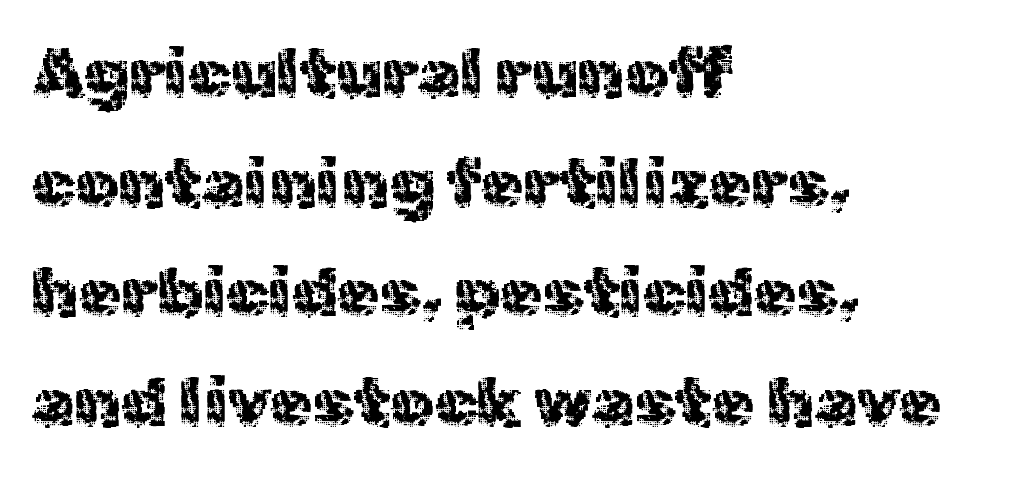
The image shows 69 px regular-weight sans-serif type, upright; set left-aligned, normal line spacing (1.59x), normal letter spacing, not underlined; a medium x-height.
